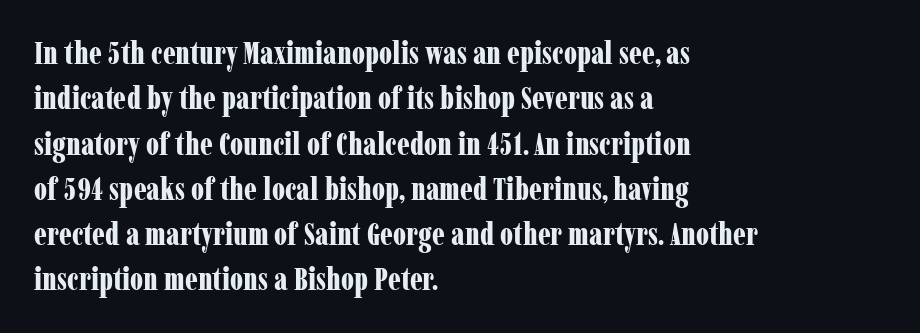
Q: Is the text bold? A: Yes.
Q: Is the text italic (slanted)? A: No, it is upright.
Q: Is the typeface a serif or a sans-serif typeface? A: Serif.
Q: Is the text underlined? A: No.
Q: How is the paragraph aligned? A: Left-aligned.
Q: Is the spacing between letters normal or unusually wide? A: Normal.
Q: Is the spacing between lines tight, normal or loose? A: Normal.
Q: Width (condensed, normal, or wide)? A: Condensed.
Q: Stroke contrast? A: Low.
Q: x-height? A: Medium.
Q: Monospaced? A: No.
